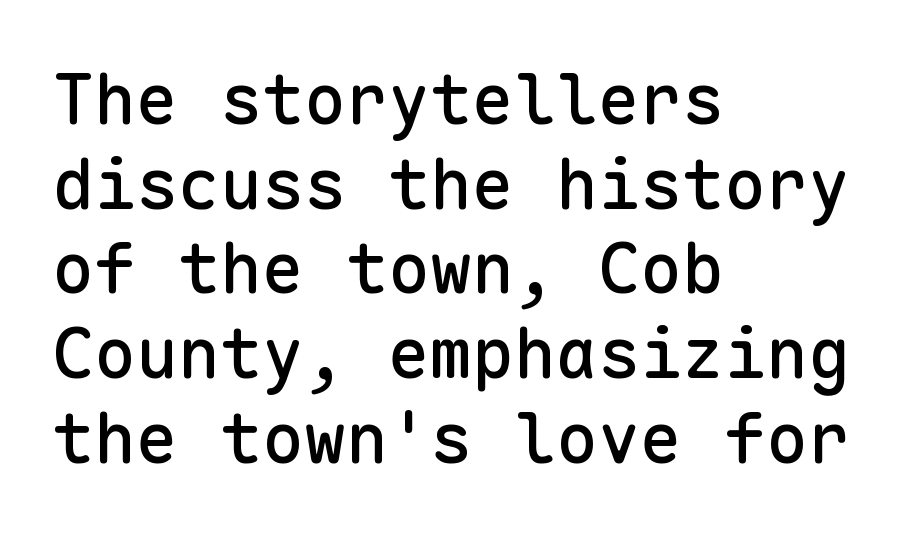
{"serif": "no", "italic": "no", "width": "normal", "stroke_contrast": "low", "x_height": "medium", "monospaced": "yes", "underline": "no", "align": "left", "line_spacing_ratio": 1.21, "letter_spacing": "normal", "letter_spacing_em": 0.0, "glyph_px": 70}
